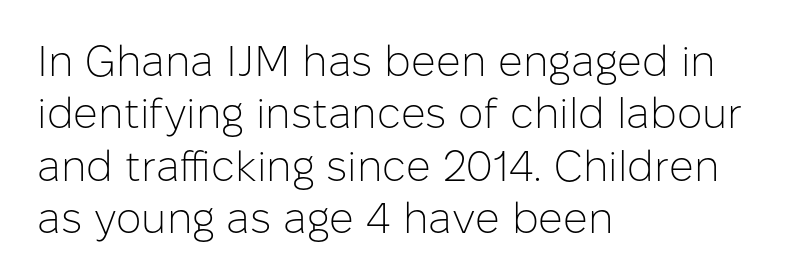
Q: Is the text bold? A: No.
Q: Is the text italic (slanted)? A: No, it is upright.
Q: Is the typeface a serif or a sans-serif typeface? A: Sans-serif.
Q: Is the text underlined? A: No.
Q: How is the paragraph aligned? A: Left-aligned.
Q: Is the spacing between letters normal or unusually wide? A: Normal.
Q: Width (condensed, normal, or wide)? A: Normal.
Q: Stroke contrast? A: Low.
Q: x-height? A: Medium.
Q: Monospaced? A: No.
